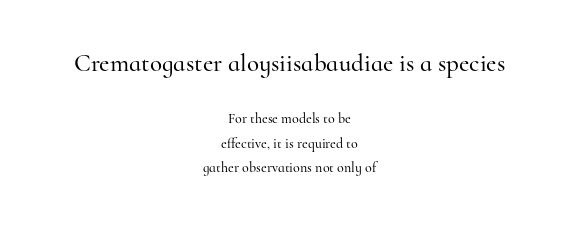
The image shows 25 px text type, upright; set centered, line spacing 1.74x, normal letter spacing, not underlined; the first (top) block is 1.79x larger.
